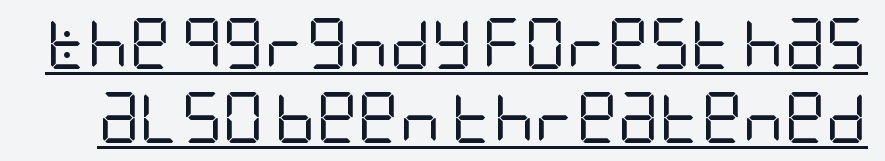
Q: Is the text bold? A: No.
Q: Is the text italic (slanted)? A: No, it is upright.
Q: Is the typeface a serif or a sans-serif typeface? A: Sans-serif.
Q: Is the text underlined? A: Yes.
Q: Is the spacing between letters normal or unusually wide? A: Normal.
Q: Is the spacing between lines tight, normal or loose? A: Normal.
Q: Width (condensed, normal, or wide)? A: Condensed.
Q: Stroke contrast? A: Low.
Q: x-height? A: Large.
